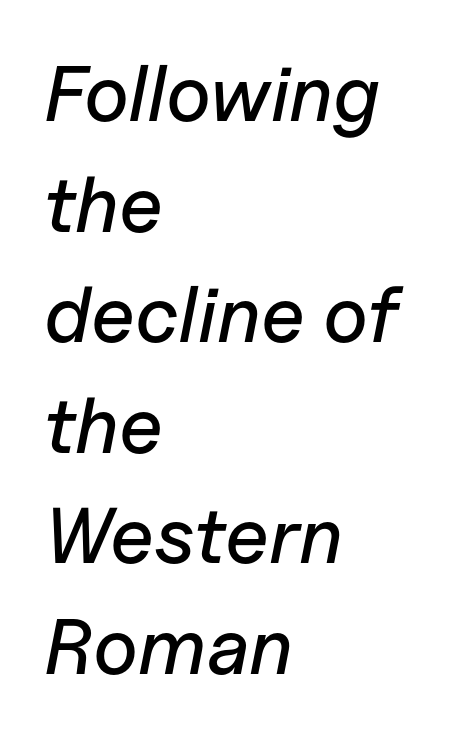
The line-height multiplier appears to be the usual default. This sample is left-justified, so line endings fall wherever the words run out. Characters follow at the spacing the type designer built in. Italic? Definitely — the glyphs are oblique. Descender tails drop into unmarked territory. Think of a printed novel: that variable character pitch is what you see here.
